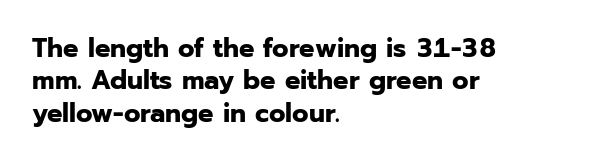
The image shows 27 px bold type, upright; set left-aligned, line spacing 1.2x, normal letter spacing, not underlined.
